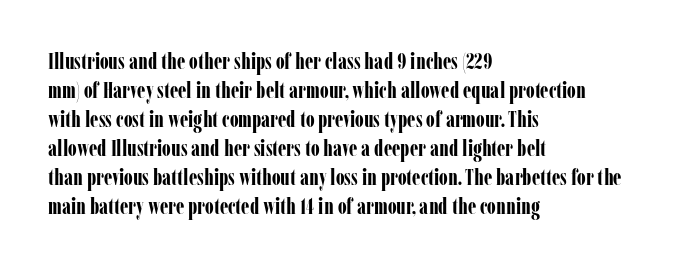
Q: Is the text bold? A: Yes.
Q: Is the text italic (slanted)? A: No, it is upright.
Q: Is the text underlined? A: No.
Q: How is the paragraph aligned? A: Left-aligned.
Q: Is the spacing between letters normal or unusually wide? A: Normal.
Q: Is the spacing between lines tight, normal or loose? A: Normal.
